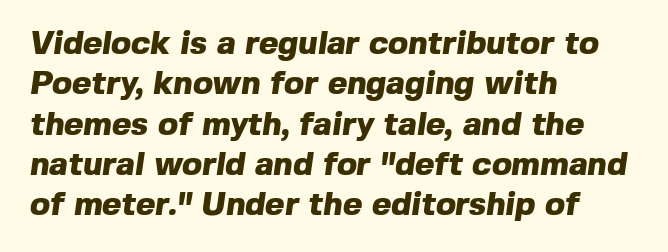
The image shows 33 px heavy sans-serif type; set left-aligned, line spacing 1.22x, normal letter spacing, not underlined; a medium x-height.
